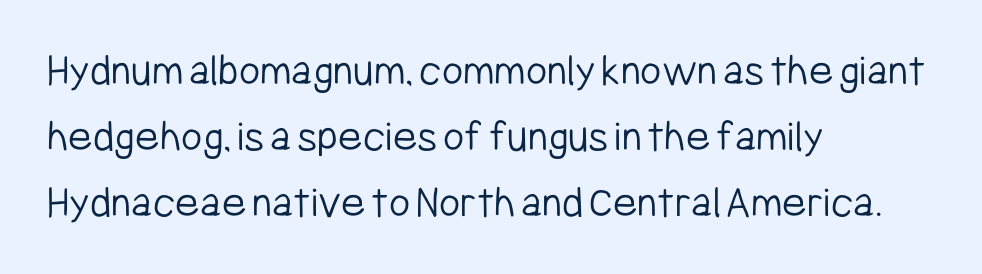
{"serif": "no", "italic": "no", "bold": "no", "weight": "light", "width": "condensed", "stroke_contrast": "low", "x_height": "medium", "monospaced": "no", "underline": "no", "align": "left", "line_spacing": "normal", "line_spacing_ratio": 1.44, "letter_spacing": "normal", "letter_spacing_em": 0.0, "glyph_px": 46}
